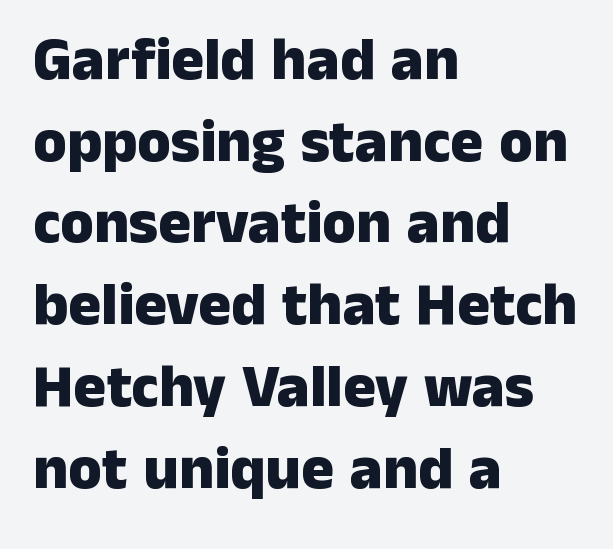
Line starts are locked; line ends wander. The designer left line spacing at the default. Do the letters lean? They stand straight. Is this a fixed-width face? No — the glyphs have proportional, varying widths.
